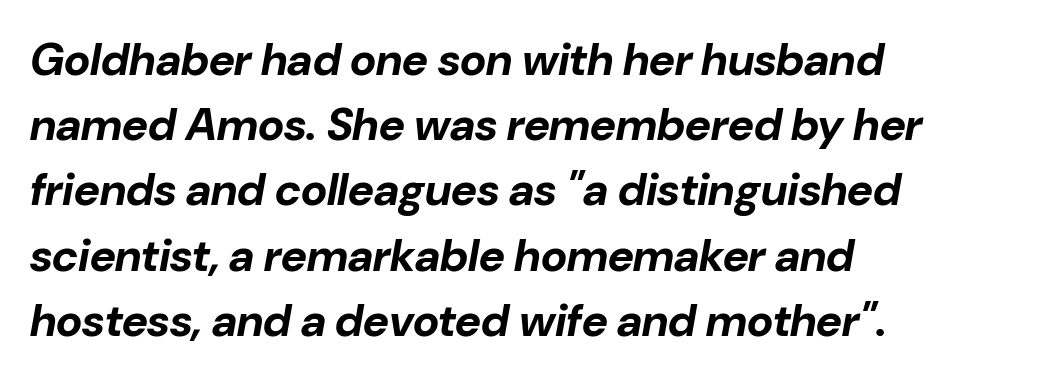
Students, note that the glyphs here touch the page at normal intervals. A typesetter would call this proportional, since set widths differ per character. The space directly below the letters is spotless. The lines in this sample share a left origin and differ only in where they stop. Vertical spacing — default.
